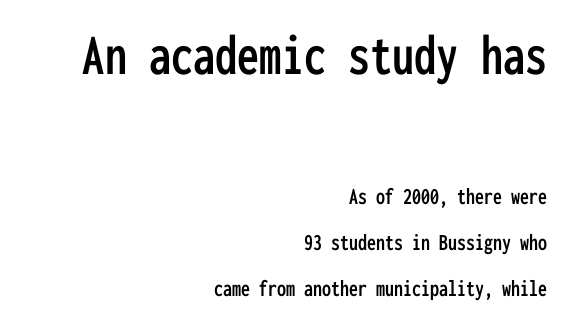
The zone under the glyphs is completely vacant. A great deal of white space separates one row of letters from the next. Spacing verdict: monospaced, one width for all characters. Between these two stacked blocks, the higher one wins on size.
